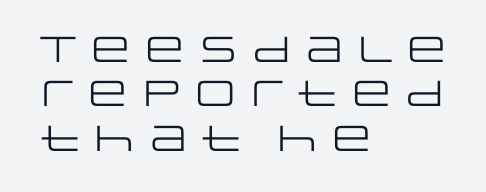
The image shows 36 px regular-weight, wide sans-serif type, upright; set left-aligned, line spacing 1.23x, normal letter spacing, not underlined; low stroke contrast and a large x-height.
